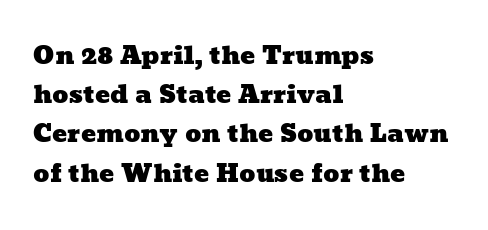
The image shows 25 px text type; set left-aligned, normal line spacing (1.57x), normal letter spacing, not underlined.
